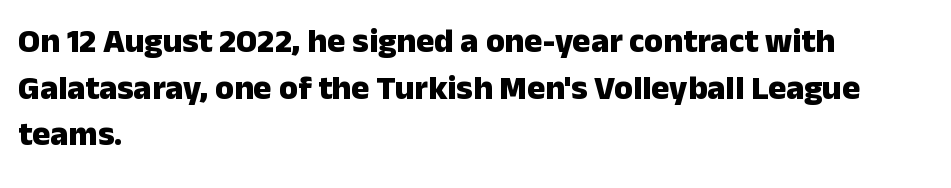
{"serif": "no", "italic": "no", "bold": "yes", "weight": "heavy", "width": "normal", "stroke_contrast": "low", "x_height": "medium", "monospaced": "no", "underline": "no", "align": "left", "line_spacing": "normal", "line_spacing_ratio": 1.37, "letter_spacing": "normal", "letter_spacing_em": 0.0, "glyph_px": 34}
